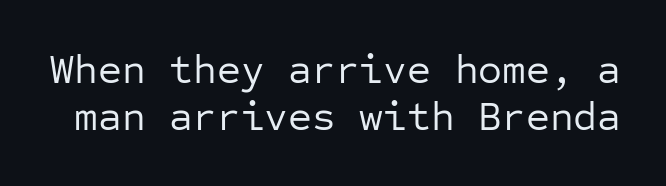
The image shows 41 px regular-weight sans-serif type, upright, monospaced; set tight line spacing (1.15x), normal letter spacing, not underlined; low stroke contrast and a medium x-height.
